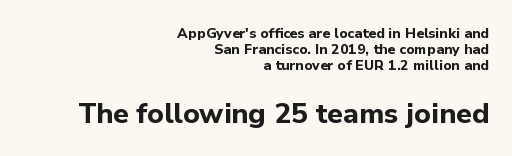
Q: Is the text bold? A: Yes.
Q: Is the text italic (slanted)? A: No, it is upright.
Q: Is the typeface a serif or a sans-serif typeface? A: Sans-serif.
Q: Is the text underlined? A: No.
Q: How is the paragraph aligned? A: Right-aligned.
Q: Is the spacing between letters normal or unusually wide? A: Normal.
Q: Is the spacing between lines tight, normal or loose? A: Tight.
Q: Which block of text is set in a larger size, the first (top) or the second (bottom)? A: The second (bottom) one.
Q: Width (condensed, normal, or wide)? A: Normal.
Q: Stroke contrast? A: Low.
Q: x-height? A: Medium.
Q: Monospaced? A: No.
